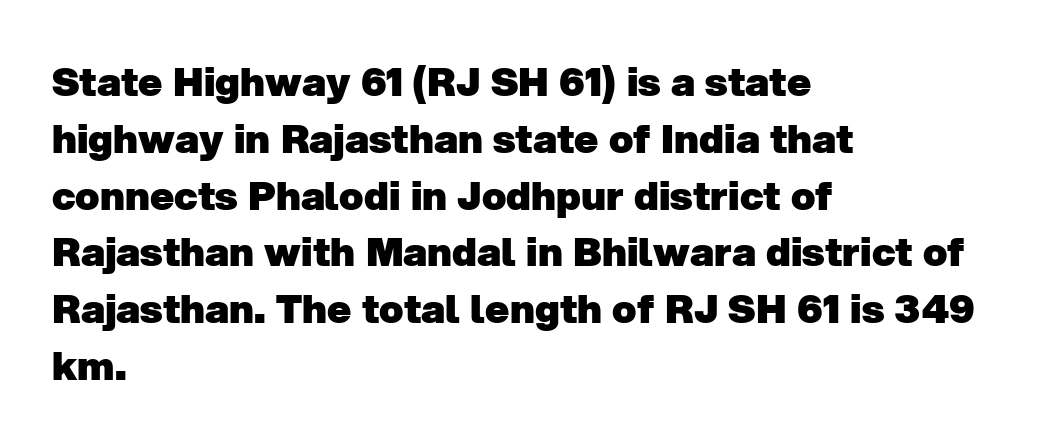
The image shows 40 px heavy sans-serif type; set left-aligned, normal line spacing (1.42x), normal letter spacing, not underlined; low stroke contrast and a medium x-height.
